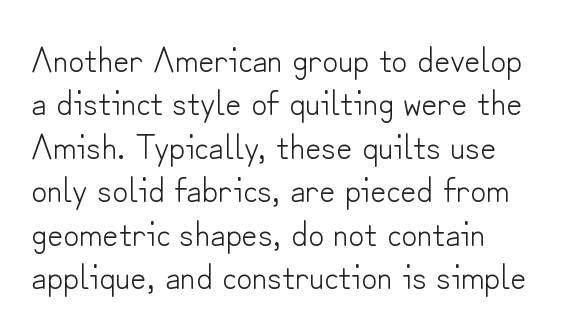
Q: Is the text bold? A: No.
Q: Is the text italic (slanted)? A: No, it is upright.
Q: Is the typeface a serif or a sans-serif typeface? A: Sans-serif.
Q: Is the text underlined? A: No.
Q: How is the paragraph aligned? A: Left-aligned.
Q: Is the spacing between letters normal or unusually wide? A: Normal.
Q: Width (condensed, normal, or wide)? A: Normal.
Q: Stroke contrast? A: Low.
Q: x-height? A: Small.
Q: Monospaced? A: No.
